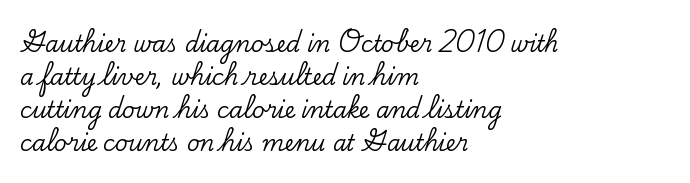
{"underline": "no", "align": "left", "line_spacing": "normal", "line_spacing_ratio": 1.5, "letter_spacing": "normal", "letter_spacing_em": 0.0, "glyph_px": 22}
